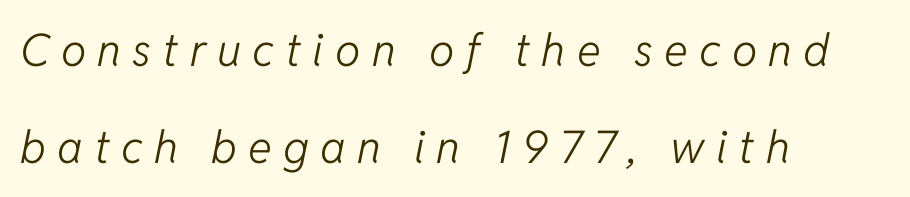
{"italic": "yes", "lean": "right", "slant_degrees": 11, "bold": "no", "weight": "light", "width": "normal", "stroke_contrast": "low", "x_height": "medium", "monospaced": "no", "underline": "no", "align": "left", "line_spacing": "loose", "line_spacing_ratio": 2.15, "letter_spacing": "wide", "letter_spacing_em": 0.25, "glyph_px": 45}
